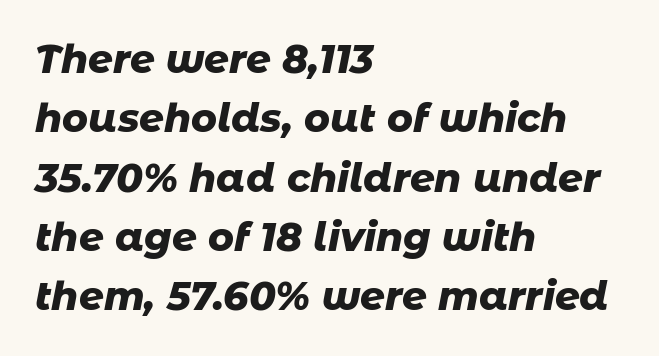
{"italic": "yes", "lean": "right", "slant_degrees": 11, "bold": "yes", "weight": "heavy", "width": "normal", "stroke_contrast": "low", "x_height": "medium", "monospaced": "no", "underline": "no", "align": "left", "line_spacing": "normal", "line_spacing_ratio": 1.52, "letter_spacing": "normal", "letter_spacing_em": 0.0, "glyph_px": 39}
